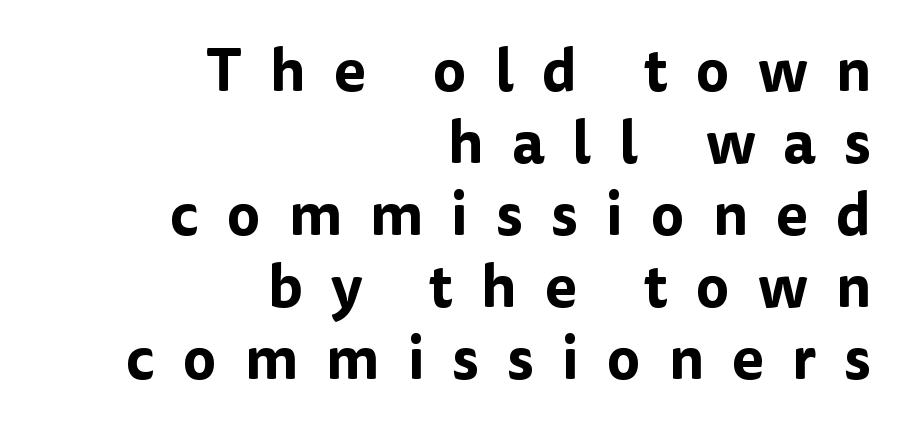
The lettering holds an erect, upright posture throughout. The tracking reads as deliberately expanded to a designer's eye. Each line ends at the same right margin while the left side varies. Descenders are the only things crossing below the line.
